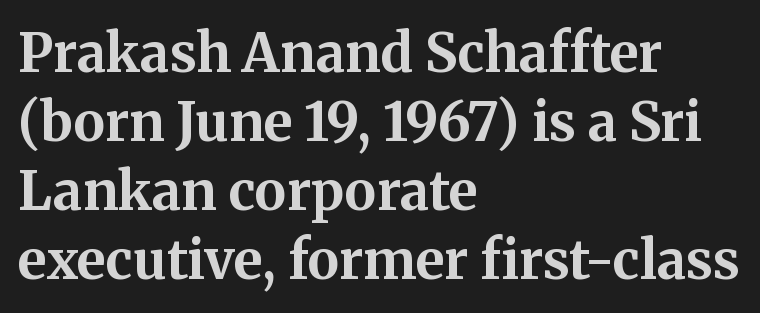
Q: Is the text bold? A: Yes.
Q: Is the text italic (slanted)? A: No, it is upright.
Q: Is the typeface a serif or a sans-serif typeface? A: Serif.
Q: Is the text underlined? A: No.
Q: How is the paragraph aligned? A: Left-aligned.
Q: Is the spacing between letters normal or unusually wide? A: Normal.
Q: Is the spacing between lines tight, normal or loose? A: Normal.
Q: Width (condensed, normal, or wide)? A: Normal.
Q: Stroke contrast? A: Medium.
Q: x-height? A: Medium.
Q: Monospaced? A: No.
